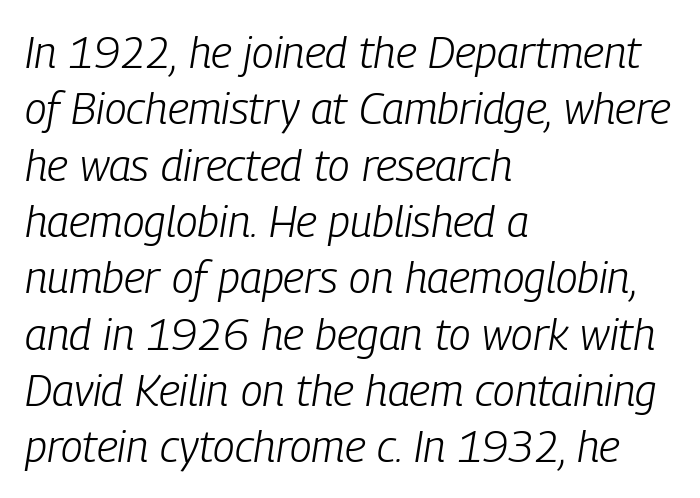
The image shows 44 px light, condensed type, italic (leaning right); set left-aligned, normal line spacing (1.28x), normal letter spacing, not underlined; low stroke contrast and a medium x-height.
